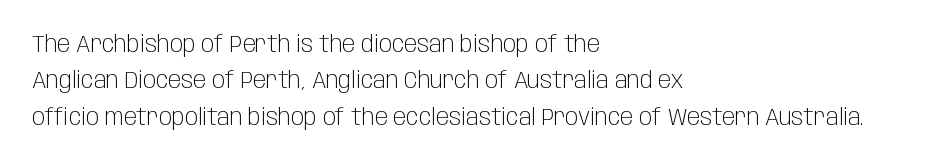
Q: Is the text bold? A: No.
Q: Is the text italic (slanted)? A: No, it is upright.
Q: Is the text underlined? A: No.
Q: How is the paragraph aligned? A: Left-aligned.
Q: Is the spacing between letters normal or unusually wide? A: Normal.
Q: Is the spacing between lines tight, normal or loose? A: Normal.
